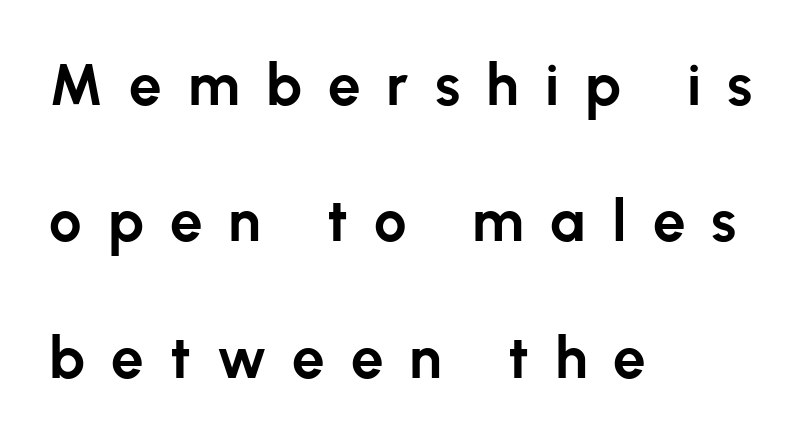
{"serif": "no", "italic": "no", "bold": "yes", "weight": "bold", "width": "normal", "stroke_contrast": "low", "x_height": "medium", "monospaced": "no", "underline": "no", "align": "left", "line_spacing": "loose", "line_spacing_ratio": 2.35, "letter_spacing": "wide", "letter_spacing_em": 0.45, "glyph_px": 58}
